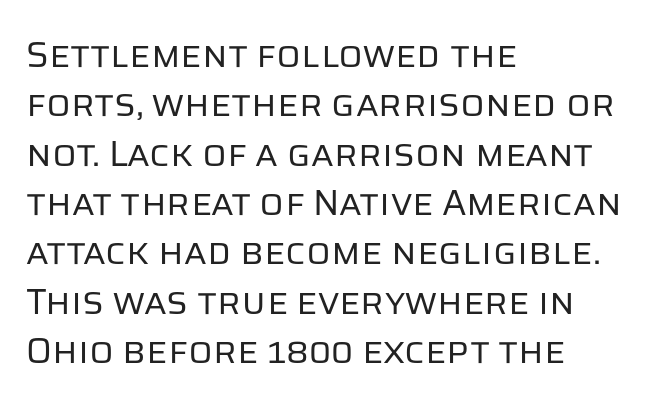
Q: Is the text bold? A: No.
Q: Is the text italic (slanted)? A: No, it is upright.
Q: Is the typeface a serif or a sans-serif typeface? A: Sans-serif.
Q: Is the text underlined? A: No.
Q: How is the paragraph aligned? A: Left-aligned.
Q: Is the spacing between letters normal or unusually wide? A: Normal.
Q: Is the spacing between lines tight, normal or loose? A: Normal.
Q: Width (condensed, normal, or wide)? A: Normal.
Q: Stroke contrast? A: Low.
Q: x-height? A: Large.
Q: Monospaced? A: No.
